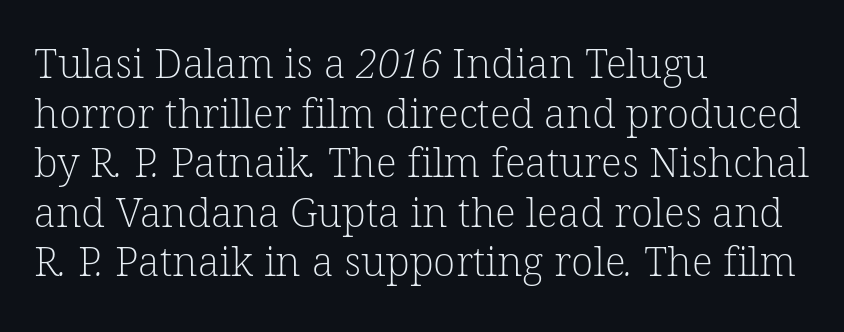
Each line starts at the same left margin while the right side varies. Descenders are the only things crossing below the line. The weight would be labelled regular, book, light, or lighter still. This is serif lettering, the kind often seen in printed books. A typesetter would call this proportional, since set widths differ per character. Does extra space separate the letters? No, they use regular spacing.
